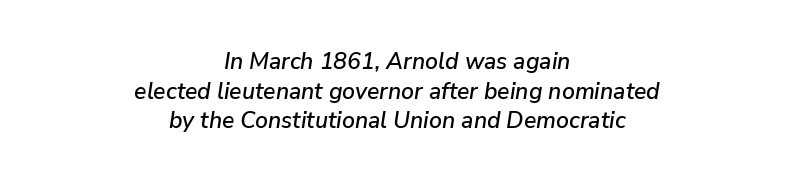
The image shows 23 px text type, italic (leaning right); set centered, normal line spacing (1.29x), normal letter spacing, not underlined.
